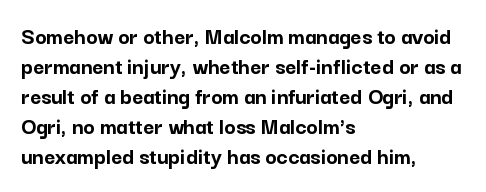
{"italic": "no", "bold": "yes", "underline": "no", "align": "left", "line_spacing": "normal", "line_spacing_ratio": 1.25, "letter_spacing": "normal", "letter_spacing_em": 0.0, "glyph_px": 24}
